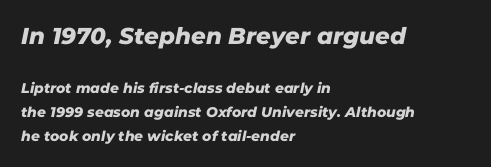
The image shows 23 px text type; set left-aligned, line spacing 1.72x, normal letter spacing, not underlined; the first (top) block is 1.64x larger.
